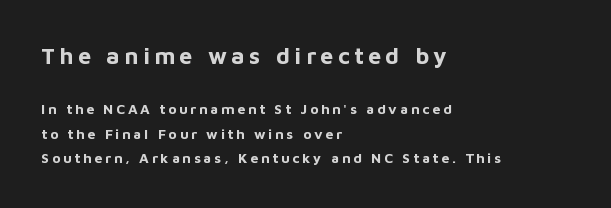
The image shows 23 px bold type, upright; set left-aligned, line spacing 1.76x, unusually wide letter spacing (+0.2 em), not underlined; the first (top) block is 1.64x larger.
